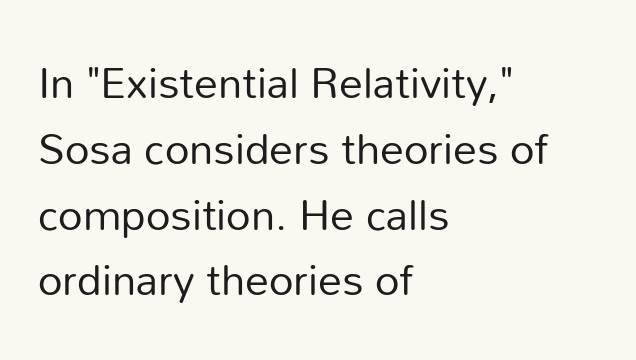
{"serif": "no", "italic": "no", "bold": "no", "weight": "regular", "width": "normal", "stroke_contrast": "low", "x_height": "medium", "monospaced": "no", "underline": "no", "align": "left", "line_spacing": "normal", "line_spacing_ratio": 1.53, "letter_spacing": "normal", "letter_spacing_em": 0.0, "glyph_px": 43}
